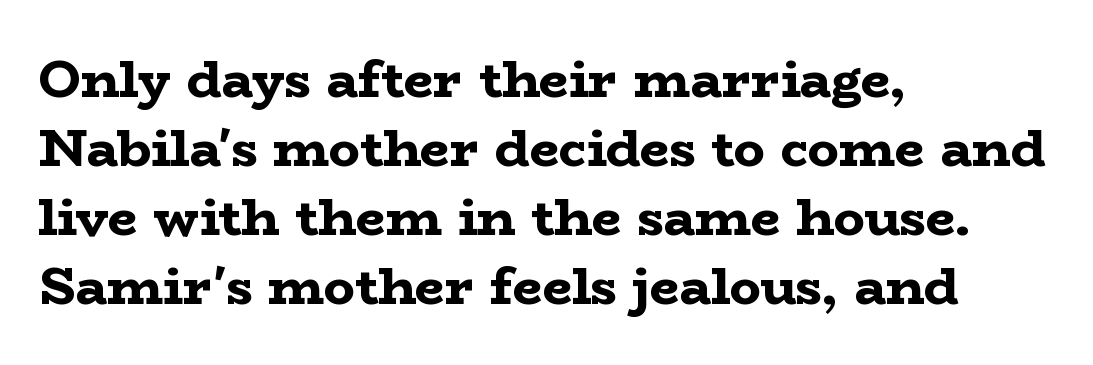
Q: Is the text bold? A: Yes.
Q: Is the text italic (slanted)? A: No, it is upright.
Q: Is the typeface a serif or a sans-serif typeface? A: Serif.
Q: Is the text underlined? A: No.
Q: How is the paragraph aligned? A: Left-aligned.
Q: Is the spacing between letters normal or unusually wide? A: Normal.
Q: Is the spacing between lines tight, normal or loose? A: Normal.
Q: Width (condensed, normal, or wide)? A: Wide.
Q: Stroke contrast? A: Low.
Q: x-height? A: Medium.
Q: Monospaced? A: No.
